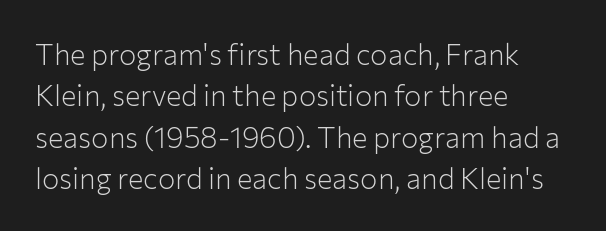
Q: Is the text bold? A: No.
Q: Is the text italic (slanted)? A: No, it is upright.
Q: Is the typeface a serif or a sans-serif typeface? A: Sans-serif.
Q: Is the text underlined? A: No.
Q: How is the paragraph aligned? A: Left-aligned.
Q: Is the spacing between letters normal or unusually wide? A: Normal.
Q: Is the spacing between lines tight, normal or loose? A: Normal.
Q: Width (condensed, normal, or wide)? A: Normal.
Q: Stroke contrast? A: Low.
Q: x-height? A: Medium.
Q: Monospaced? A: No.
